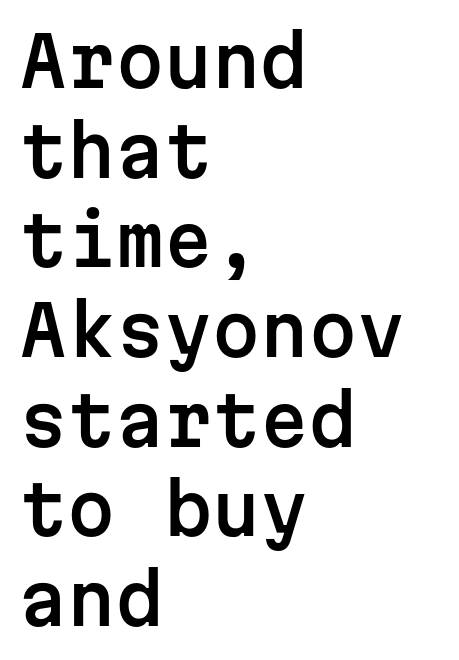
Q: Is the text italic (slanted)? A: No, it is upright.
Q: Is the typeface a serif or a sans-serif typeface? A: Sans-serif.
Q: Is the text underlined? A: No.
Q: How is the paragraph aligned? A: Left-aligned.
Q: Is the spacing between letters normal or unusually wide? A: Normal.
Q: Is the spacing between lines tight, normal or loose? A: Normal.
Q: Width (condensed, normal, or wide)? A: Normal.
Q: Stroke contrast? A: Low.
Q: x-height? A: Medium.
Q: Monospaced? A: Yes.
